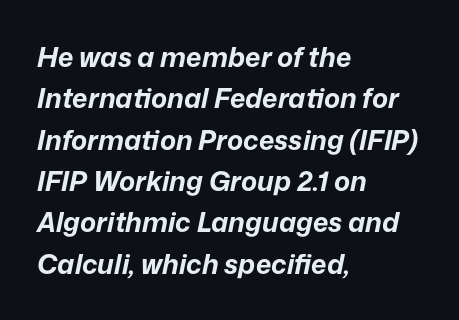
Q: Is the text bold? A: Yes.
Q: Is the text italic (slanted)? A: Yes, it leans right by about 12 degrees.
Q: Is the text underlined? A: No.
Q: How is the paragraph aligned? A: Left-aligned.
Q: Is the spacing between letters normal or unusually wide? A: Normal.
Q: Is the spacing between lines tight, normal or loose? A: Normal.
